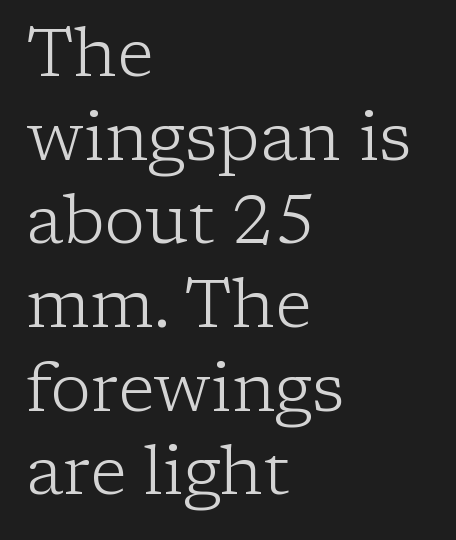
Q: Is the text bold? A: No.
Q: Is the text italic (slanted)? A: No, it is upright.
Q: Is the typeface a serif or a sans-serif typeface? A: Serif.
Q: Is the text underlined? A: No.
Q: How is the paragraph aligned? A: Left-aligned.
Q: Is the spacing between letters normal or unusually wide? A: Normal.
Q: Width (condensed, normal, or wide)? A: Normal.
Q: Stroke contrast? A: Low.
Q: x-height? A: Medium.
Q: Monospaced? A: No.
